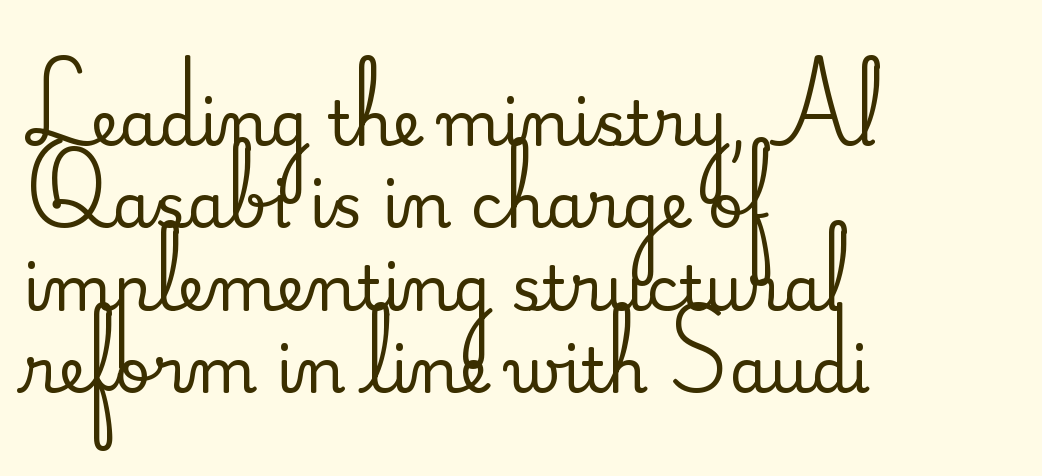
{"serif": "yes", "italic": "no", "width": "normal", "stroke_contrast": "medium", "x_height": "small", "monospaced": "no", "underline": "no", "align": "left", "line_spacing": "normal", "line_spacing_ratio": 1.33, "letter_spacing": "normal", "letter_spacing_em": 0.0, "glyph_px": 62}
